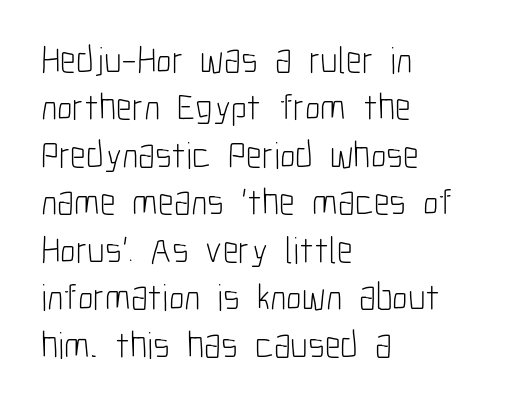
Letters have the restrained weight of plain body copy at most. Rows of type keep a routine distance in the vertical direction. Each word holds together tightly as a unit, with standard inter-letter gaps. This rendering features lettering with no underline. The text block is weighted toward the left margin, trailing off unevenly rightward. The typography opts for an upright posture over an oblique one.
